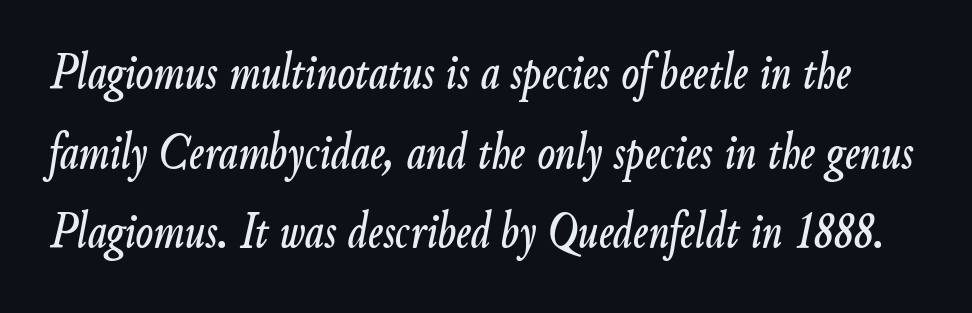
Q: Is the text italic (slanted)? A: Yes, it leans right by about 9 degrees.
Q: Is the text underlined? A: No.
Q: Is the spacing between letters normal or unusually wide? A: Normal.
Q: Is the spacing between lines tight, normal or loose? A: Normal.
Q: Width (condensed, normal, or wide)? A: Condensed.
Q: Stroke contrast? A: Low.
Q: x-height? A: Small.
Q: Monospaced? A: No.
